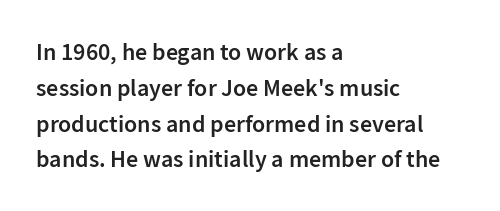
Q: Is the text bold? A: Semi-bold.
Q: Is the text italic (slanted)? A: No, it is upright.
Q: Is the text underlined? A: No.
Q: How is the paragraph aligned? A: Left-aligned.
Q: Is the spacing between letters normal or unusually wide? A: Normal.
Q: Is the spacing between lines tight, normal or loose? A: Normal.
